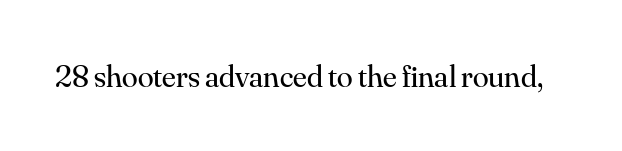
The image shows 32 px regular-weight serif type, upright; set normal letter spacing, not underlined; medium stroke contrast and a small x-height.
